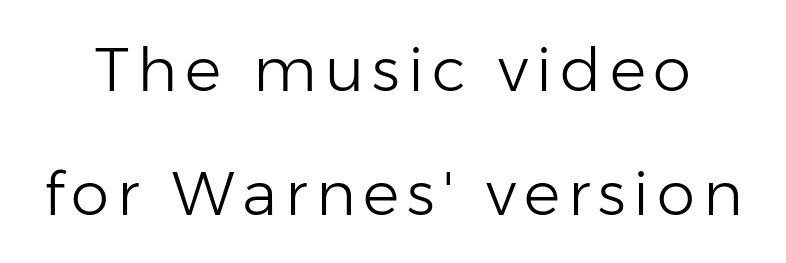
The image shows 61 px light sans-serif type, upright; set loose line spacing (2.04x), not underlined; low stroke contrast and a medium x-height.
